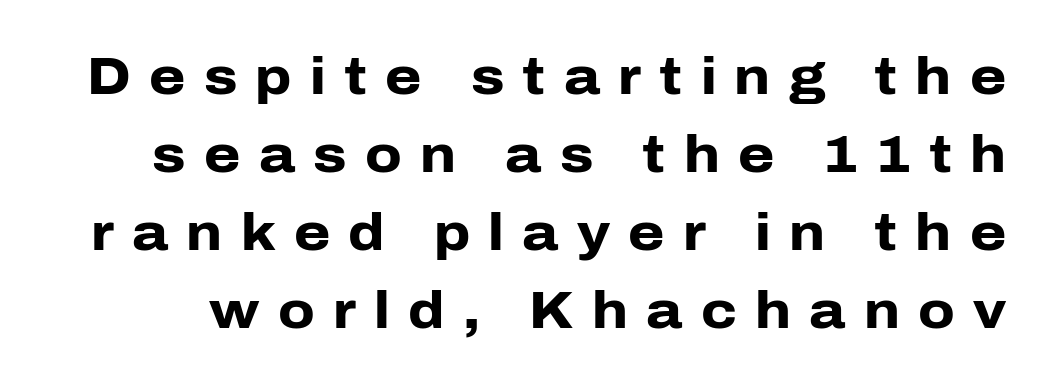
The image shows 52 px heavy sans-serif type, upright; set normal line spacing (1.5x), unusually wide letter spacing (+0.35 em), not underlined; low stroke contrast and a medium x-height.
